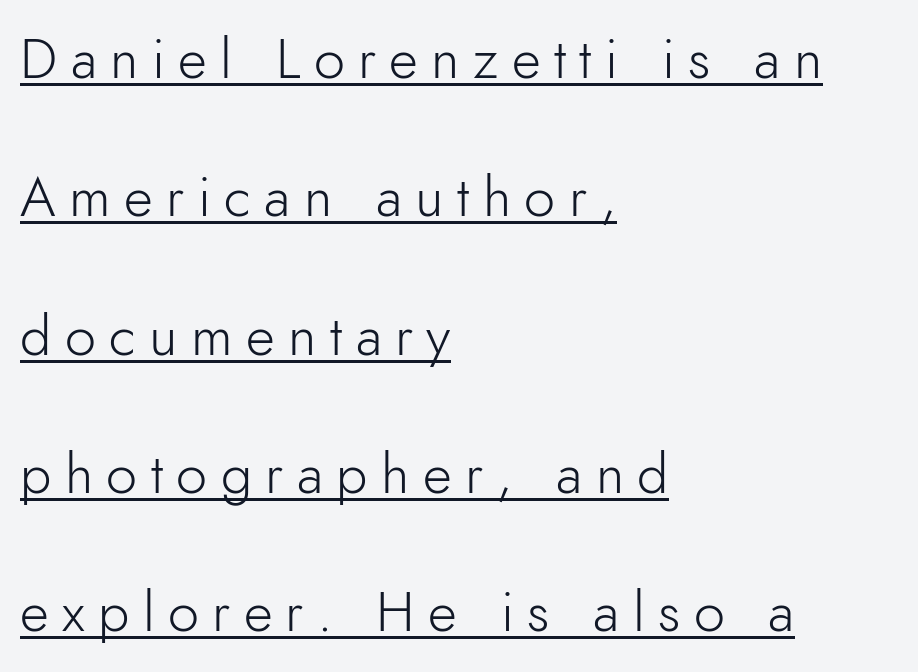
The image shows 56 px light sans-serif type, upright; set left-aligned, loose line spacing (2.47x), unusually wide letter spacing (+0.24 em), underlined; low stroke contrast and a small x-height.
